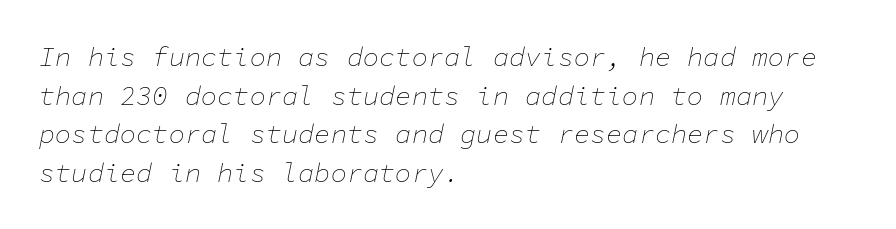
The strip under each line holds only bare page. The axis of the letterforms is tilted away from vertical. A normal amount of white space separates one row of letters from the next. Nothing heavy about these letters — not bold at all. How are the letters spaced? Ordinarily, with no added tracking. These lines stack with their left ends in a neat column.
